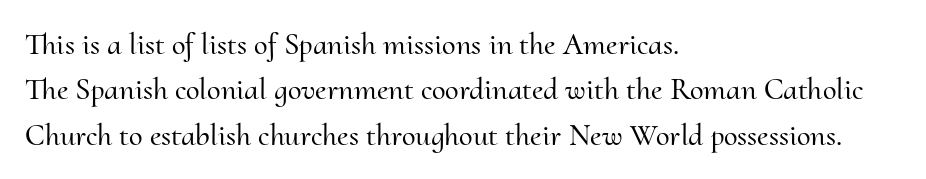
Q: Is the text italic (slanted)? A: No, it is upright.
Q: Is the typeface a serif or a sans-serif typeface? A: Serif.
Q: Is the text underlined? A: No.
Q: How is the paragraph aligned? A: Left-aligned.
Q: Is the spacing between letters normal or unusually wide? A: Normal.
Q: Is the spacing between lines tight, normal or loose? A: Normal.
Q: Width (condensed, normal, or wide)? A: Normal.
Q: Stroke contrast? A: Medium.
Q: x-height? A: Small.
Q: Monospaced? A: No.
